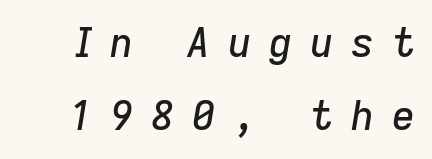
{"italic": "yes", "lean": "right", "slant_degrees": 9, "width": "normal", "stroke_contrast": "low", "x_height": "medium", "monospaced": "no", "underline": "no", "line_spacing_ratio": 1.83, "letter_spacing": "wide", "letter_spacing_em": 0.45, "glyph_px": 40}
